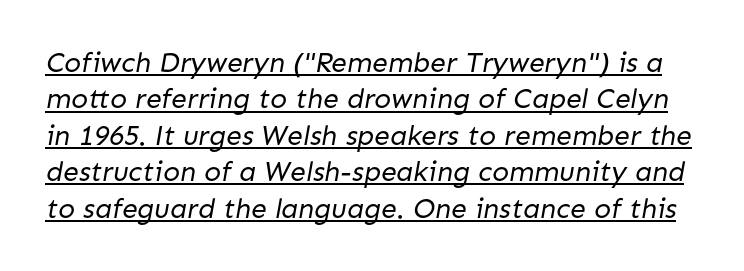
The image shows 28 px regular-weight sans-serif type; set normal line spacing (1.3x), normal letter spacing, underlined; low stroke contrast and a medium x-height.
